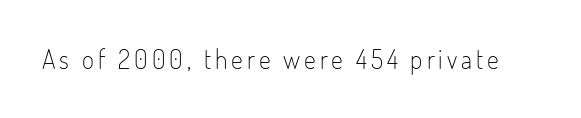
The image shows 26 px text type, upright; set not underlined.
